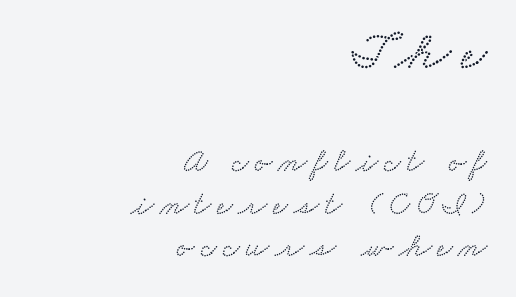
The image shows 57 px wide serif type; set right-aligned, normal line spacing (1.29x), not underlined; the first (top) block is 1.73x larger; low stroke contrast and a small x-height.
